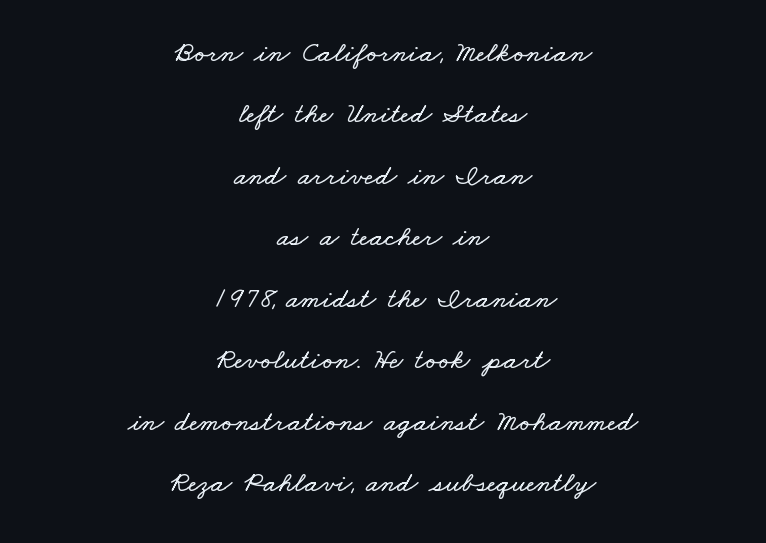
{"width": "wide", "stroke_contrast": "low", "x_height": "small", "monospaced": "no", "underline": "no", "align": "center", "line_spacing": "loose", "line_spacing_ratio": 2.12, "letter_spacing": "normal", "letter_spacing_em": 0.0, "glyph_px": 29}
